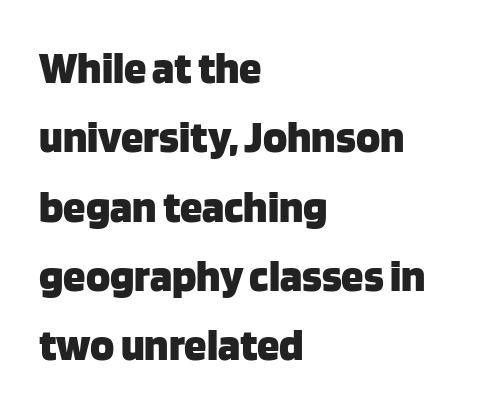
{"serif": "no", "italic": "no", "bold": "yes", "weight": "heavy", "width": "normal", "stroke_contrast": "low", "x_height": "large", "monospaced": "no", "underline": "no", "align": "left", "line_spacing": "normal", "line_spacing_ratio": 1.54, "letter_spacing": "normal", "letter_spacing_em": 0.0, "glyph_px": 45}
